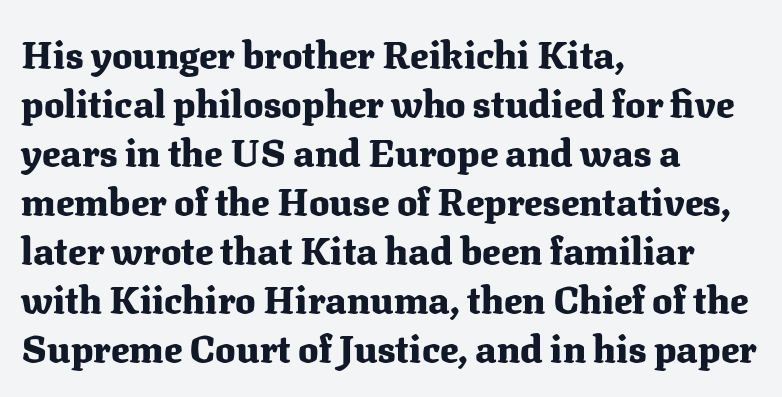
The image shows 38 px heavy serif type, upright; set left-aligned, normal line spacing (1.29x), normal letter spacing, not underlined; medium stroke contrast and a medium x-height.
